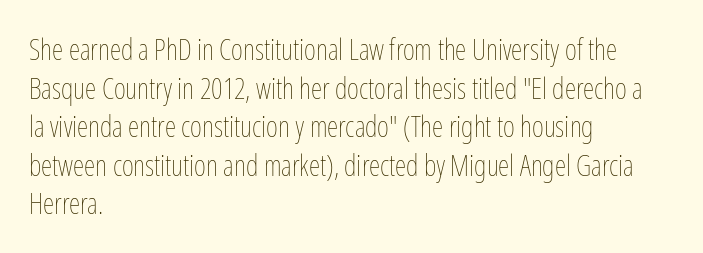
The rows are spaced the way most documents space them. Visually the block forms a straight wall on the left and a jagged coastline on the right. Letter spacing: default. The specimen omits any rule beneath the text block's lines. Stems and bowls with no extra thickness — not bold. Spacing verdict: proportional, widths tailored to each character.
